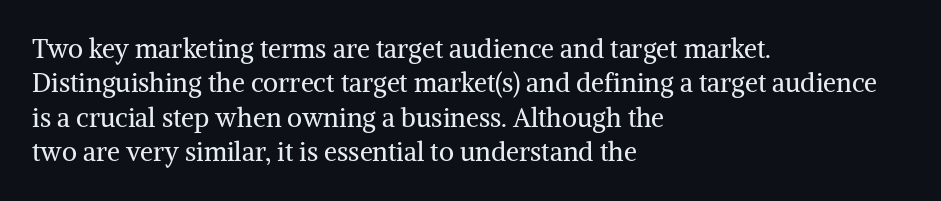
{"italic": "no", "bold": "no", "underline": "no", "align": "left", "line_spacing": "normal", "line_spacing_ratio": 1.32, "letter_spacing": "normal", "letter_spacing_em": 0.0, "glyph_px": 26}
